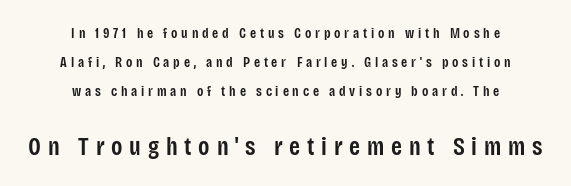
Q: Is the text bold? A: Semi-bold.
Q: Is the text italic (slanted)? A: No, it is upright.
Q: Is the text underlined? A: No.
Q: How is the paragraph aligned? A: Centered.
Q: Is the spacing between letters normal or unusually wide? A: Unusually wide.
Q: Is the spacing between lines tight, normal or loose? A: Loose.
Q: Which block of text is set in a larger size, the first (top) or the second (bottom)? A: The second (bottom) one.
